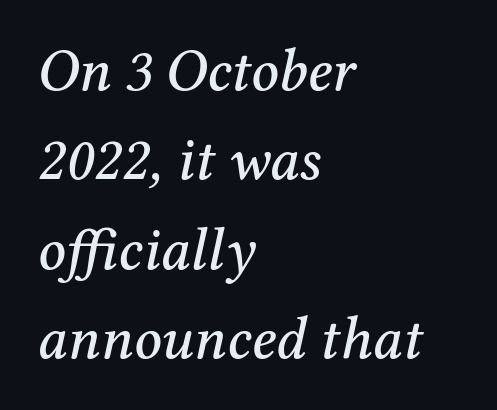
The text carries the slant typical of an italic or oblique font. A bare baseline throughout the passage. How are the letters spaced? Ordinarily, with no added tracking. Proportional: the letters do not fall into vertical columns.
